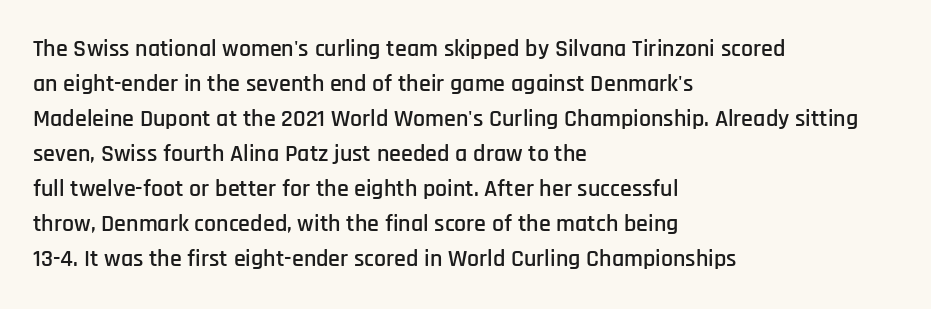
The image shows 24 px text type, upright; set left-aligned, normal line spacing (1.46x), normal letter spacing, not underlined.
